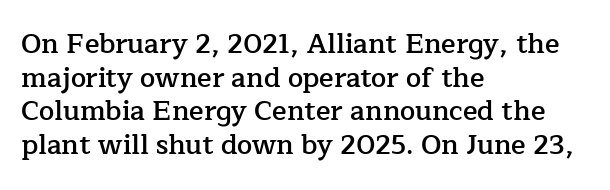
Does the copy run flush right? No — it runs flush left. The passage shown has conventional tracking throughout. Compared with an ordinary text face, these strokes are moderately heavier — a semibold. Unlike italic type, these characters show no tilt at all. No word sits above an underline.
